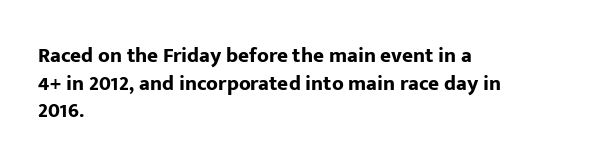
It's the straight-up-and-down kind of type. The words here are not underlined. Summary of vertical rhythm: regular, with standard interline spacing. Alignment: flush left. The rendering keeps characters at their native spacing.
